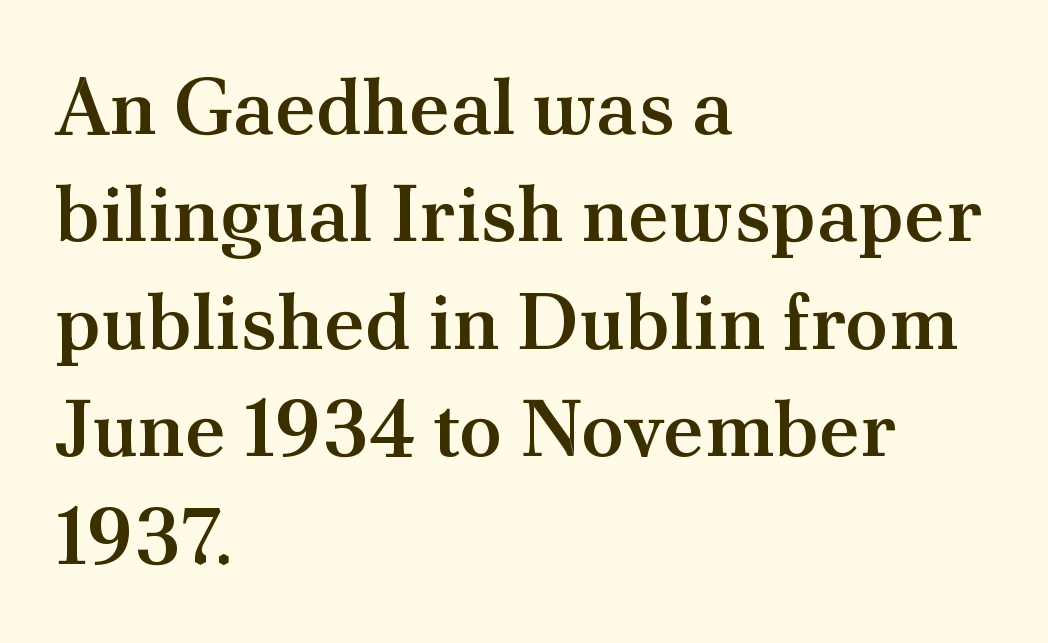
Q: Is the text bold? A: Semi-bold.
Q: Is the text italic (slanted)? A: No, it is upright.
Q: Is the typeface a serif or a sans-serif typeface? A: Serif.
Q: Is the text underlined? A: No.
Q: How is the paragraph aligned? A: Left-aligned.
Q: Is the spacing between letters normal or unusually wide? A: Normal.
Q: Is the spacing between lines tight, normal or loose? A: Normal.
Q: Width (condensed, normal, or wide)? A: Normal.
Q: Stroke contrast? A: Medium.
Q: x-height? A: Small.
Q: Monospaced? A: No.
